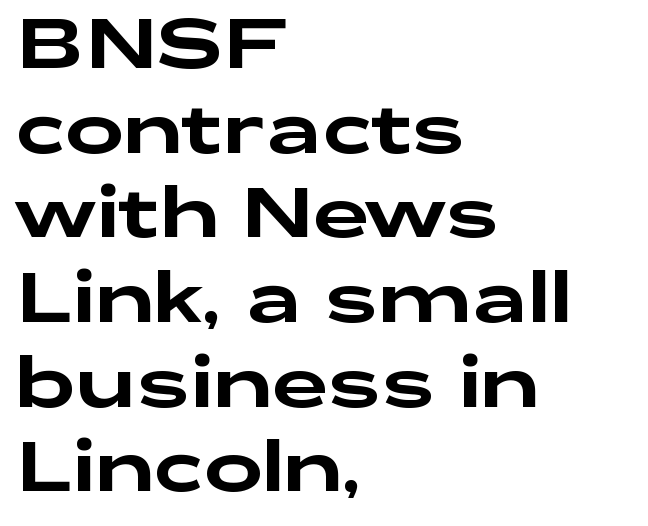
The image shows 70 px wide sans-serif type, upright; set left-aligned, line spacing 1.21x, normal letter spacing, not underlined; low stroke contrast and a medium x-height.
